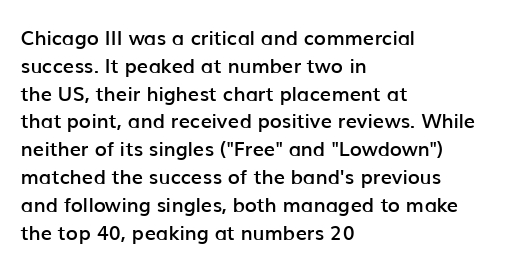
The image shows 20 px text type, upright; set left-aligned, normal line spacing (1.39x), normal letter spacing, not underlined.
